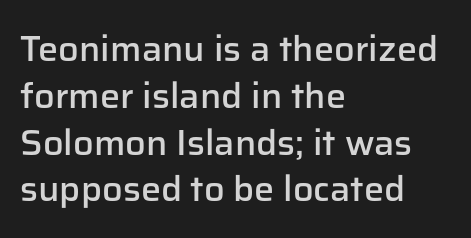
The image shows 36 px semibold sans-serif type, upright; set left-aligned, normal line spacing (1.3x), normal letter spacing, not underlined; low stroke contrast and a medium x-height.
